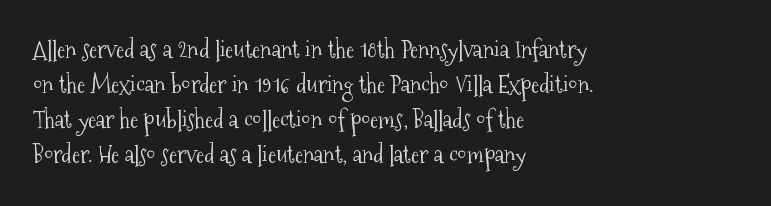
The image shows 24 px text type, upright; set left-aligned, normal line spacing (1.46x), normal letter spacing, not underlined.
